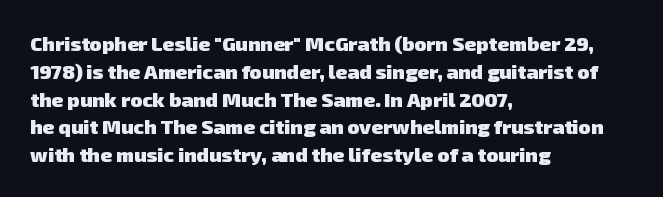
{"bold": "yes", "underline": "no", "align": "left", "line_spacing": "normal", "line_spacing_ratio": 1.39, "letter_spacing": "normal", "letter_spacing_em": 0.0, "glyph_px": 20}
